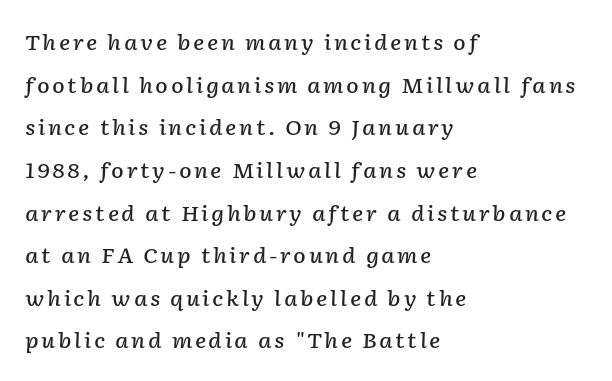
{"italic": "yes", "lean": "right", "slant_degrees": 2, "bold": "semi", "underline": "no", "align": "left", "line_spacing": "loose", "line_spacing_ratio": 2.03, "glyph_px": 21}
